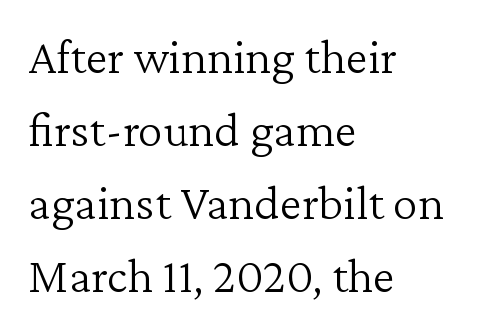
The image shows 50 px light serif type, upright; set left-aligned, normal line spacing (1.46x), normal letter spacing, not underlined; low stroke contrast and a medium x-height.
